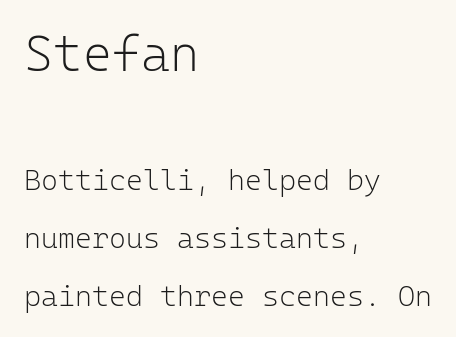
Q: Is the text bold? A: No.
Q: Is the text italic (slanted)? A: No, it is upright.
Q: Is the typeface a serif or a sans-serif typeface? A: Sans-serif.
Q: Is the text underlined? A: No.
Q: How is the paragraph aligned? A: Left-aligned.
Q: Is the spacing between letters normal or unusually wide? A: Normal.
Q: Is the spacing between lines tight, normal or loose? A: Loose.
Q: Which block of text is set in a larger size, the first (top) or the second (bottom)? A: The first (top) one.
Q: Width (condensed, normal, or wide)? A: Normal.
Q: Stroke contrast? A: Low.
Q: x-height? A: Medium.
Q: Monospaced? A: Yes.
